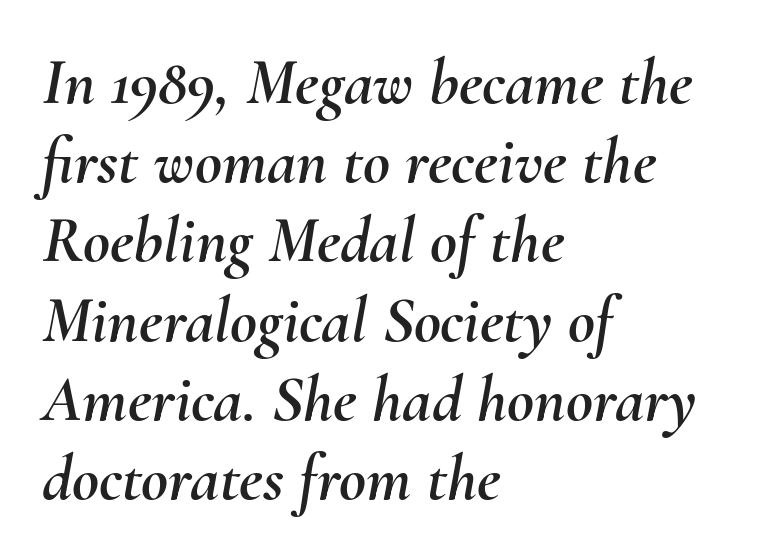
Just letters on the line, the space beneath them empty. A typesetter would mark this as italic. Is the block centered? No — it sits flush against the left margin. Character widths vary here, with narrow letters taking less room than wide ones. The line texture is even and compact thanks to regular tracking.
